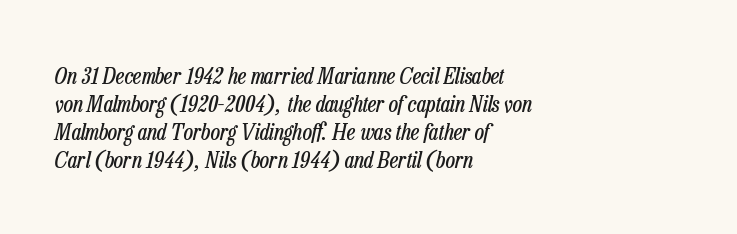
The image shows 23 px text type, italic (leaning right); set left-aligned, line spacing 1.22x, normal letter spacing, not underlined.
